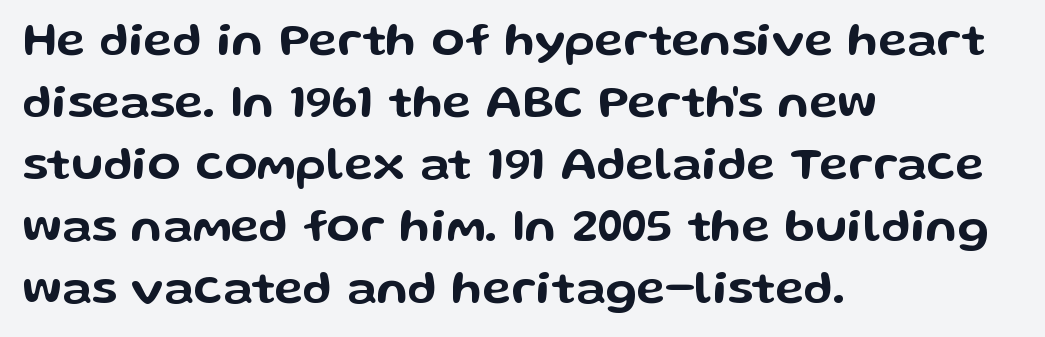
The image shows 48 px wide sans-serif type, upright; set left-aligned, normal line spacing (1.29x), normal letter spacing, not underlined; low stroke contrast and a medium x-height.
